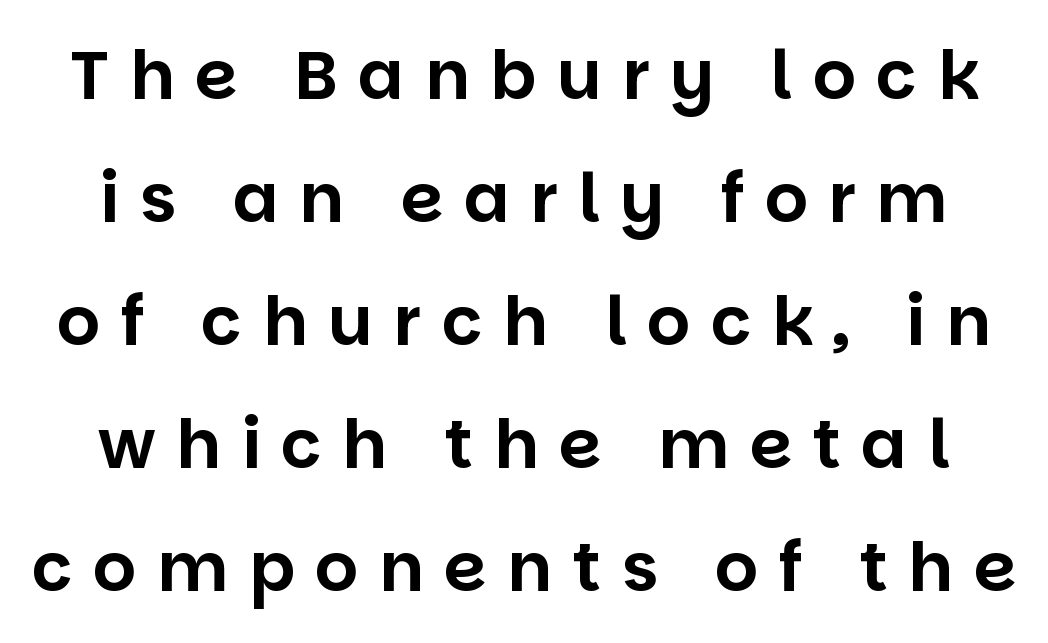
The image shows 68 px sans-serif type, upright; set line spacing 1.81x, unusually wide letter spacing (+0.3 em), not underlined; low stroke contrast and a large x-height.
